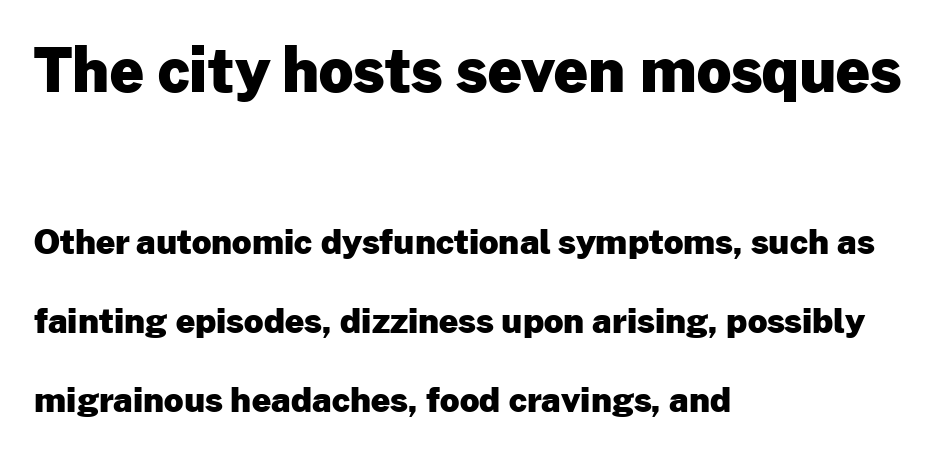
{"serif": "no", "italic": "no", "bold": "yes", "weight": "heavy", "width": "normal", "stroke_contrast": "low", "x_height": "medium", "monospaced": "no", "underline": "no", "align": "left", "line_spacing": "loose", "line_spacing_ratio": 2.32, "letter_spacing": "normal", "letter_spacing_em": 0.0, "larger_block": "first", "size_ratio": 1.76, "glyph_px": 60}
